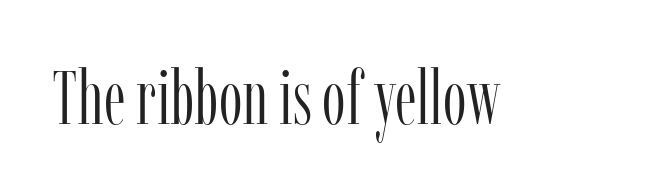
Q: Is the text bold? A: No.
Q: Is the text italic (slanted)? A: No, it is upright.
Q: Is the typeface a serif or a sans-serif typeface? A: Serif.
Q: Is the text underlined? A: No.
Q: Is the spacing between letters normal or unusually wide? A: Normal.
Q: Width (condensed, normal, or wide)? A: Condensed.
Q: Stroke contrast? A: Low.
Q: x-height? A: Medium.
Q: Monospaced? A: No.
